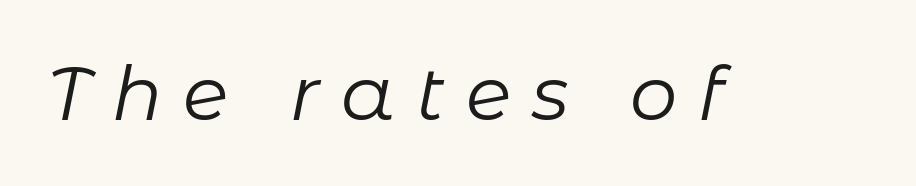
Each stroke keeps to a modest, everyday thickness or less. The letterforms stand isolated, each surrounded by extra space. Rendered with sloped, italic letterforms. Is this a fixed-width face? No — the glyphs have proportional, varying widths. A clean baseline with only descenders dipping below it.
